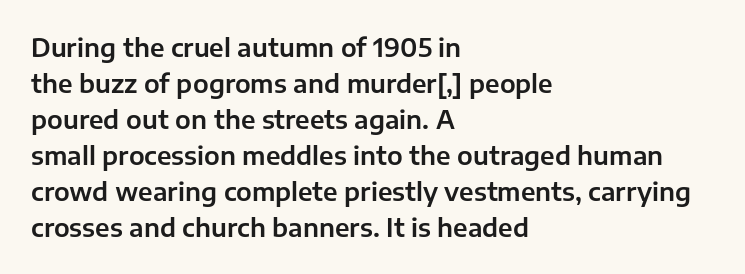
Q: Is the text italic (slanted)? A: No, it is upright.
Q: Is the text underlined? A: No.
Q: How is the paragraph aligned? A: Left-aligned.
Q: Is the spacing between letters normal or unusually wide? A: Normal.
Q: Is the spacing between lines tight, normal or loose? A: Normal.
